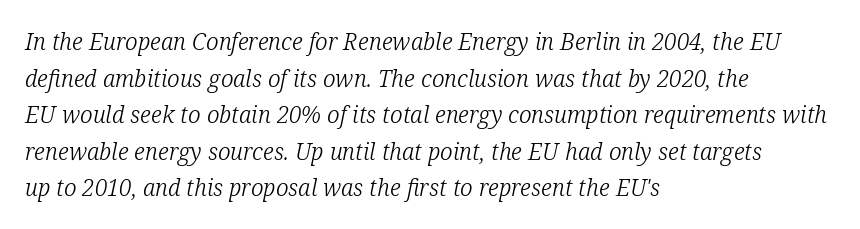
{"italic": "yes", "lean": "right", "slant_degrees": 12, "bold": "no", "underline": "no", "align": "left", "line_spacing": "normal", "line_spacing_ratio": 1.59, "letter_spacing": "normal", "letter_spacing_em": 0.0, "glyph_px": 23}
